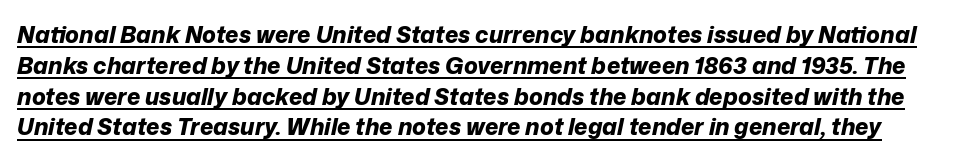
{"italic": "yes", "lean": "right", "slant_degrees": 12, "bold": "yes", "underline": "yes", "line_spacing": "normal", "line_spacing_ratio": 1.34, "letter_spacing": "normal", "letter_spacing_em": 0.0, "glyph_px": 23}
